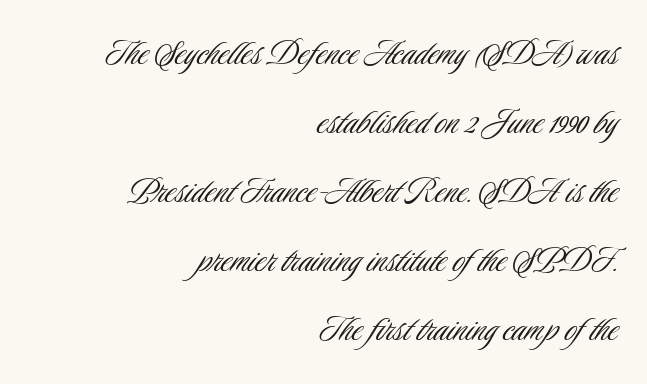
Q: Is the text bold? A: No.
Q: Is the text italic (slanted)? A: Yes.
Q: Is the typeface a serif or a sans-serif typeface? A: Sans-serif.
Q: Is the text underlined? A: No.
Q: How is the paragraph aligned? A: Right-aligned.
Q: Is the spacing between letters normal or unusually wide? A: Normal.
Q: Is the spacing between lines tight, normal or loose? A: Normal.
Q: Width (condensed, normal, or wide)? A: Condensed.
Q: Stroke contrast? A: Low.
Q: x-height? A: Small.
Q: Monospaced? A: No.
